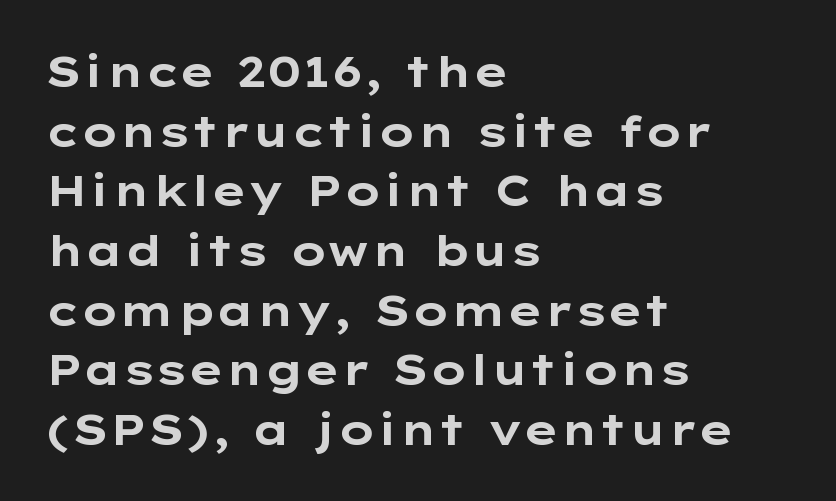
The image shows 42 px bold, wide sans-serif type, upright; set left-aligned, normal line spacing (1.42x), normal letter spacing, not underlined; low stroke contrast and a medium x-height.
